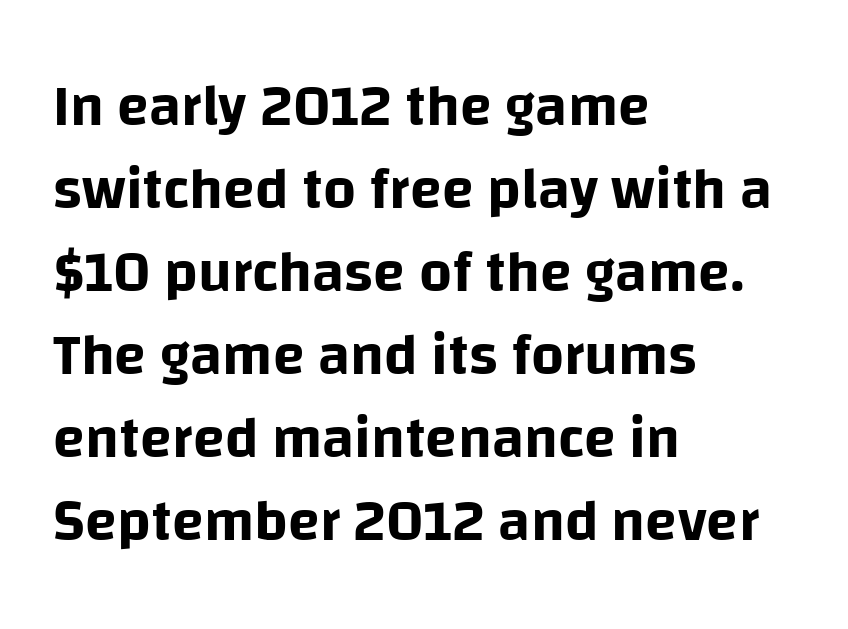
{"serif": "no", "italic": "no", "width": "normal", "stroke_contrast": "low", "x_height": "large", "monospaced": "no", "underline": "no", "align": "left", "line_spacing": "normal", "line_spacing_ratio": 1.43, "letter_spacing": "normal", "letter_spacing_em": 0.0, "glyph_px": 58}
